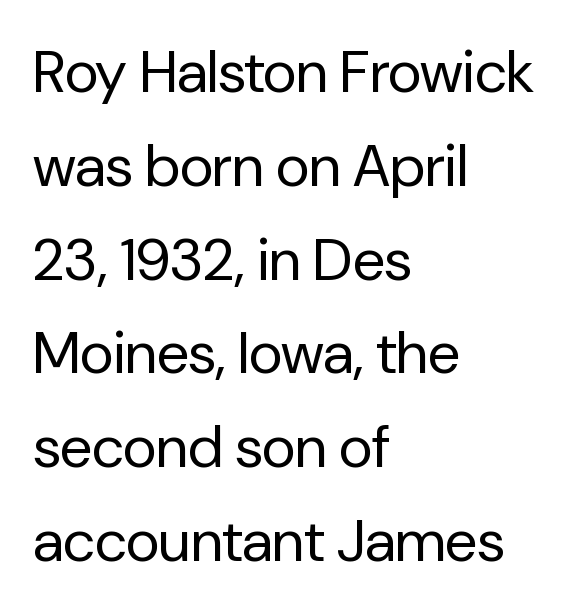
Q: Is the text bold? A: No.
Q: Is the text italic (slanted)? A: No, it is upright.
Q: Is the typeface a serif or a sans-serif typeface? A: Sans-serif.
Q: Is the text underlined? A: No.
Q: How is the paragraph aligned? A: Left-aligned.
Q: Is the spacing between letters normal or unusually wide? A: Normal.
Q: Is the spacing between lines tight, normal or loose? A: Normal.
Q: Width (condensed, normal, or wide)? A: Normal.
Q: Stroke contrast? A: Low.
Q: x-height? A: Medium.
Q: Monospaced? A: No.
